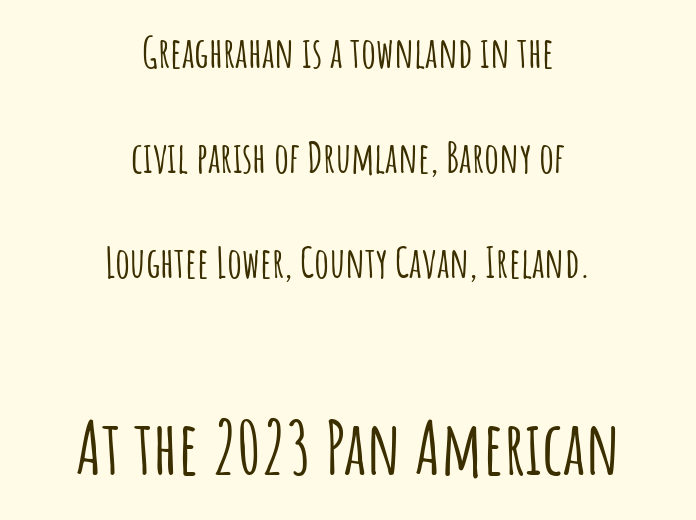
Q: Is the text italic (slanted)? A: No, it is upright.
Q: Is the typeface a serif or a sans-serif typeface? A: Sans-serif.
Q: Is the text underlined? A: No.
Q: How is the paragraph aligned? A: Centered.
Q: Is the spacing between letters normal or unusually wide? A: Normal.
Q: Is the spacing between lines tight, normal or loose? A: Loose.
Q: Which block of text is set in a larger size, the first (top) or the second (bottom)? A: The second (bottom) one.
Q: Width (condensed, normal, or wide)? A: Condensed.
Q: Stroke contrast? A: Low.
Q: x-height? A: Large.
Q: Monospaced? A: No.
